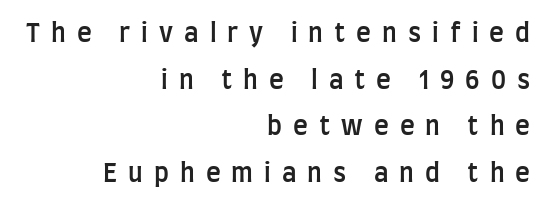
Italic? Not at all — the glyphs are vertical. Line ends are locked; line starts wander. There is plenty of visible air inserted between adjacent glyphs. Nobody drew a line under any word here. Weight check: semibold — heavier than regular, not quite bold.
